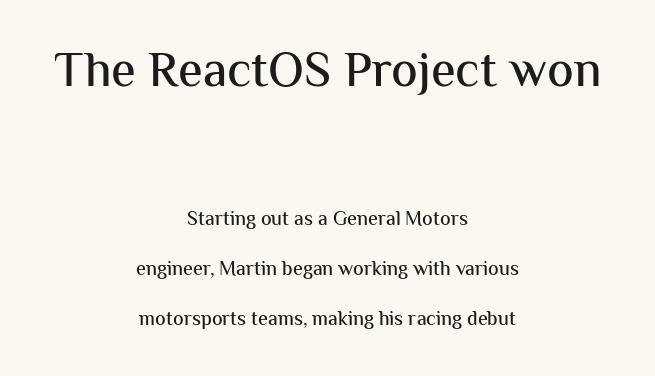
The letters carry no serifs — their stems end cleanly without finishing strokes. Just letters on the line, the space beneath them empty. The leading is generous, giving the passage an open texture. The letters sit at their default tracking, neither squeezed nor spread.
